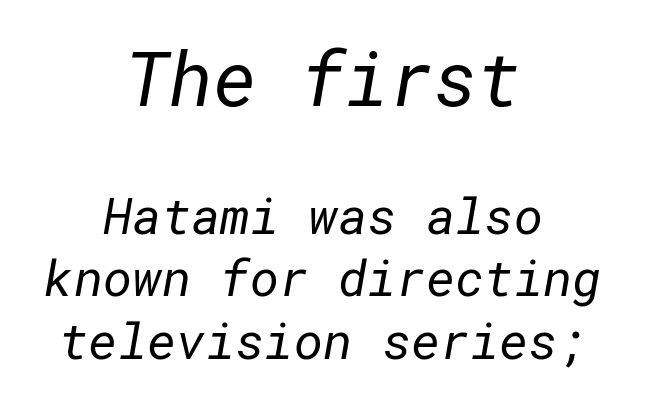
Q: Is the text bold? A: No.
Q: Is the typeface a serif or a sans-serif typeface? A: Sans-serif.
Q: Is the text underlined? A: No.
Q: How is the paragraph aligned? A: Centered.
Q: Is the spacing between letters normal or unusually wide? A: Normal.
Q: Is the spacing between lines tight, normal or loose? A: Normal.
Q: Which block of text is set in a larger size, the first (top) or the second (bottom)? A: The first (top) one.
Q: Width (condensed, normal, or wide)? A: Normal.
Q: Stroke contrast? A: Low.
Q: x-height? A: Medium.
